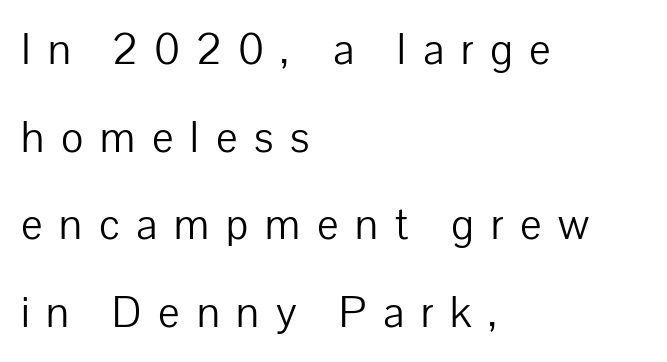
The image shows 43 px light sans-serif type, upright; set left-aligned, loose line spacing (2.04x), unusually wide letter spacing (+0.39 em), not underlined; low stroke contrast and a medium x-height.
